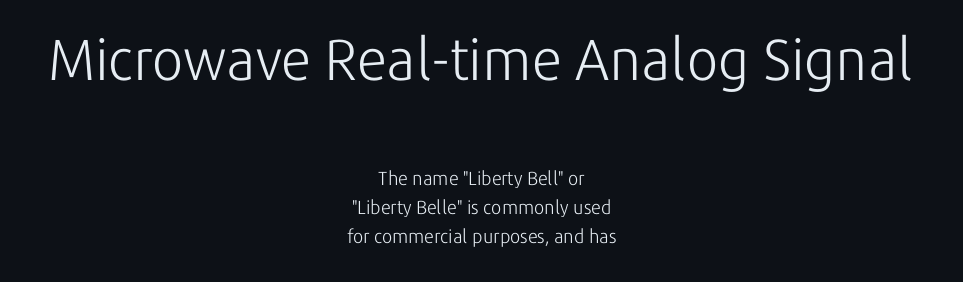
The image shows 58 px light sans-serif type, upright; set centered, normal line spacing (1.54x), normal letter spacing, not underlined; the first (top) block is 3.05x larger; low stroke contrast and a medium x-height.
